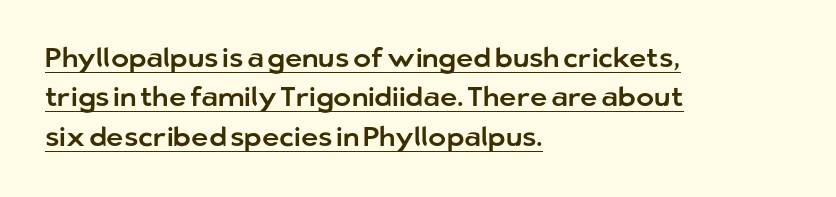
{"italic": "no", "underline": "yes", "align": "left", "line_spacing": "normal", "line_spacing_ratio": 1.46, "letter_spacing": "normal", "letter_spacing_em": 0.0, "glyph_px": 27}
